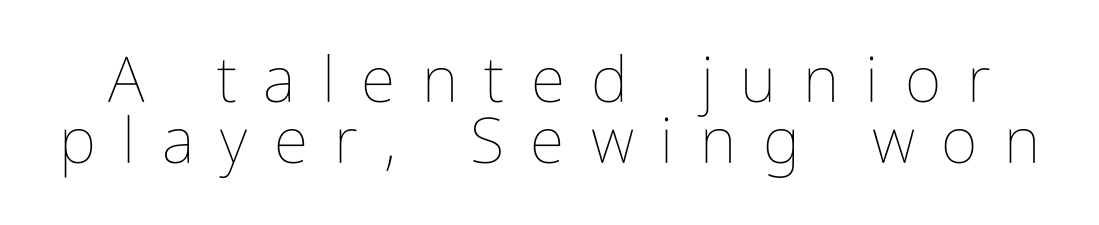
{"italic": "no", "bold": "no", "weight": "thin", "width": "condensed", "stroke_contrast": "low", "x_height": "medium", "monospaced": "no", "underline": "no", "line_spacing": "tight", "line_spacing_ratio": 0.97, "letter_spacing": "wide", "letter_spacing_em": 0.42, "glyph_px": 63}
